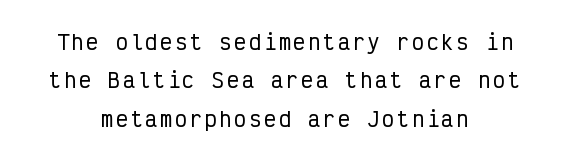
Horizontal alignment here is central, giving a formal, balanced look. The axis of the letterforms is exactly vertical. Reading down the column, the eye jumps a long way to each next line. Letters rest on an invisible, unmarked baseline.
